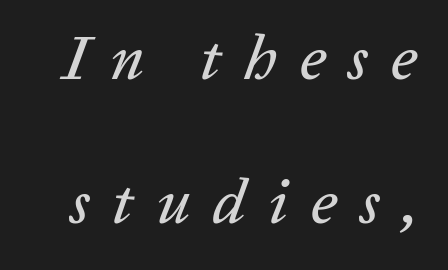
Q: Is the text italic (slanted)? A: Yes, it leans right by about 20 degrees.
Q: Is the text underlined? A: No.
Q: Is the spacing between letters normal or unusually wide? A: Unusually wide.
Q: Is the spacing between lines tight, normal or loose? A: Loose.
Q: Width (condensed, normal, or wide)? A: Normal.
Q: Stroke contrast? A: Low.
Q: x-height? A: Medium.
Q: Monospaced? A: No.
